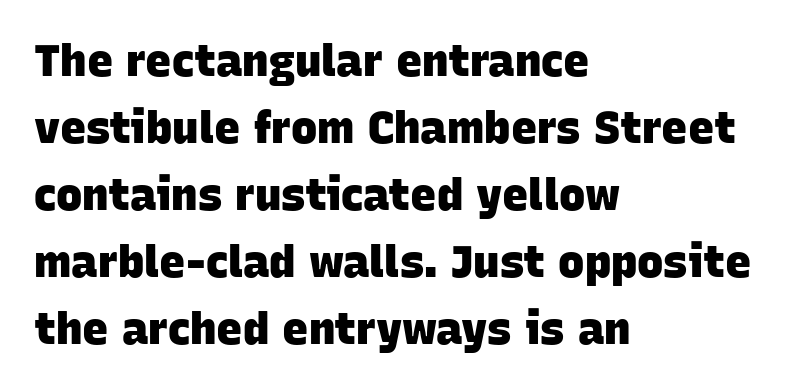
Q: Is the text bold? A: Yes.
Q: Is the typeface a serif or a sans-serif typeface? A: Sans-serif.
Q: Is the text underlined? A: No.
Q: How is the paragraph aligned? A: Left-aligned.
Q: Is the spacing between letters normal or unusually wide? A: Normal.
Q: Is the spacing between lines tight, normal or loose? A: Normal.
Q: Width (condensed, normal, or wide)? A: Normal.
Q: Stroke contrast? A: Low.
Q: x-height? A: Large.
Q: Monospaced? A: No.
